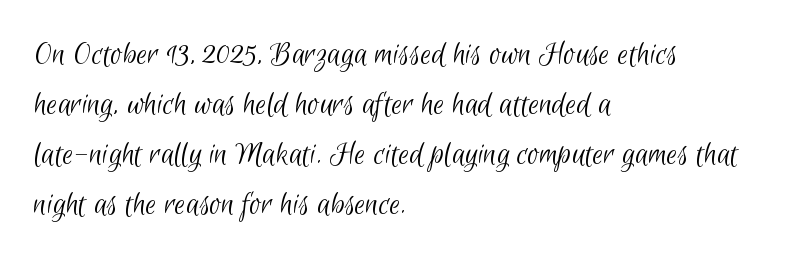
The image shows 35 px light, condensed sans-serif type; set left-aligned, normal line spacing (1.43x), normal letter spacing, not underlined; low stroke contrast and a small x-height.
